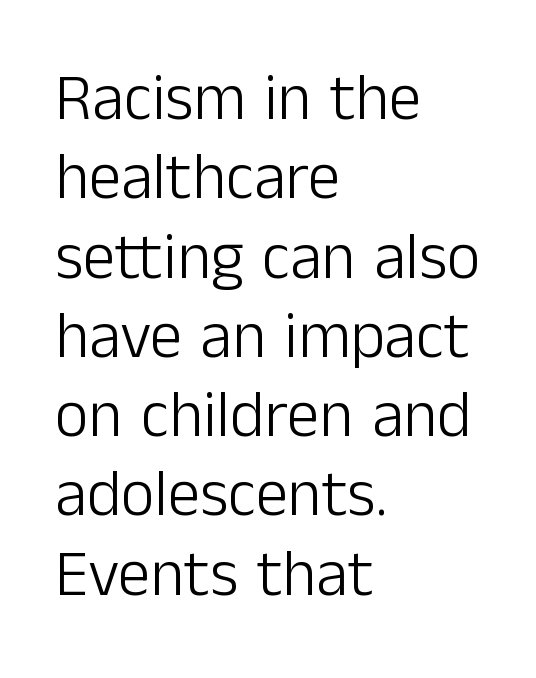
Q: Is the text bold? A: No.
Q: Is the text italic (slanted)? A: No, it is upright.
Q: Is the typeface a serif or a sans-serif typeface? A: Sans-serif.
Q: Is the text underlined? A: No.
Q: How is the paragraph aligned? A: Left-aligned.
Q: Is the spacing between letters normal or unusually wide? A: Normal.
Q: Width (condensed, normal, or wide)? A: Normal.
Q: Stroke contrast? A: Low.
Q: x-height? A: Medium.
Q: Monospaced? A: No.
